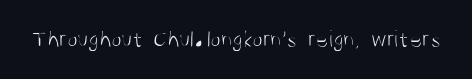
{"italic": "no", "bold": "no", "underline": "no", "letter_spacing": "normal", "letter_spacing_em": 0.0, "glyph_px": 24}
